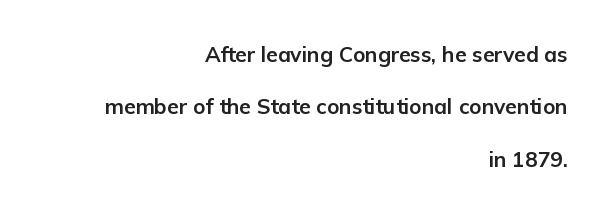
{"italic": "no", "bold": "yes", "underline": "no", "align": "right", "line_spacing": "loose", "line_spacing_ratio": 2.49, "letter_spacing": "normal", "letter_spacing_em": 0.0, "glyph_px": 21}
